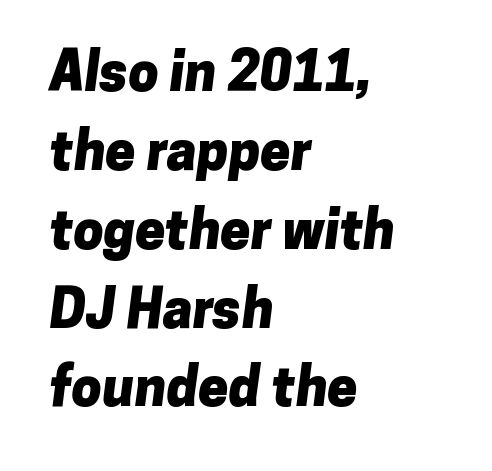
{"serif": "no", "bold": "yes", "weight": "heavy", "width": "normal", "stroke_contrast": "low", "x_height": "medium", "monospaced": "no", "underline": "no", "align": "left", "line_spacing": "normal", "line_spacing_ratio": 1.46, "letter_spacing": "normal", "letter_spacing_em": 0.0, "glyph_px": 54}
